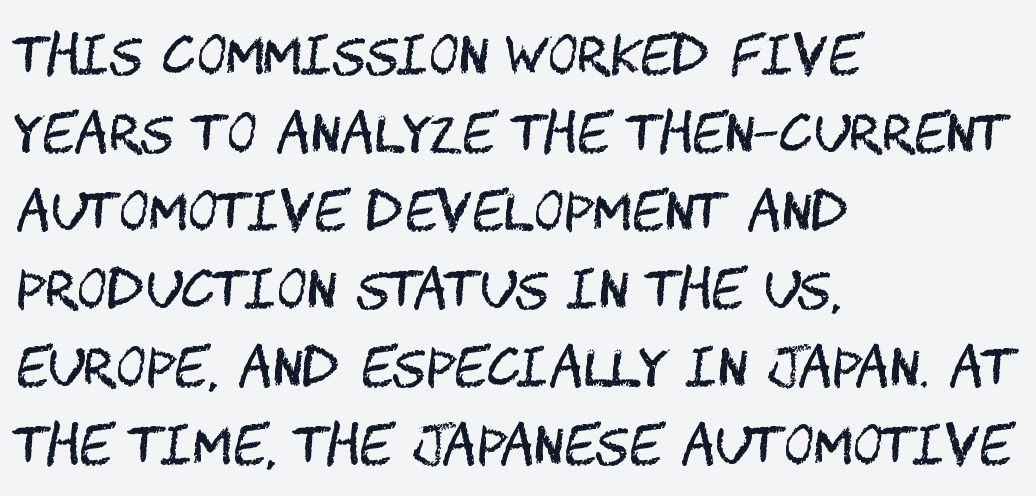
The image shows 52 px regular-weight, condensed sans-serif type, upright; set left-aligned, normal line spacing (1.5x), normal letter spacing, not underlined; medium stroke contrast and a large x-height.
